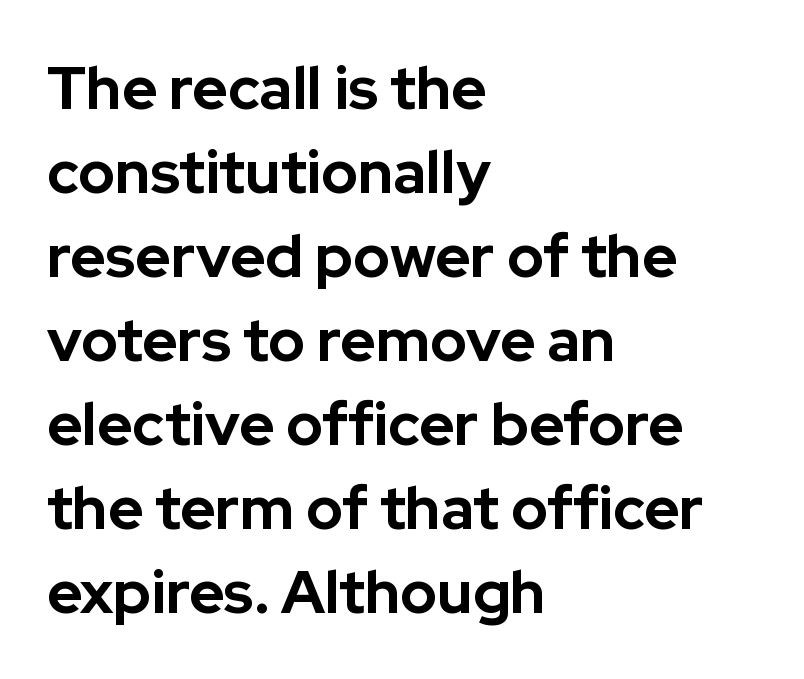
Think of a printed novel: that variable character pitch is what you see here. Horizontally, the lines are justified to the leading edge only. To sum up the face: it is a sans, with no serifs. The area under the type is left untouched.
